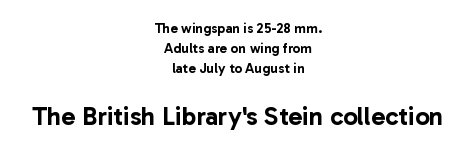
The image shows 26 px text type, upright; set centered, normal line spacing (1.43x), normal letter spacing, not underlined; the second (bottom) block is 1.86x larger.
